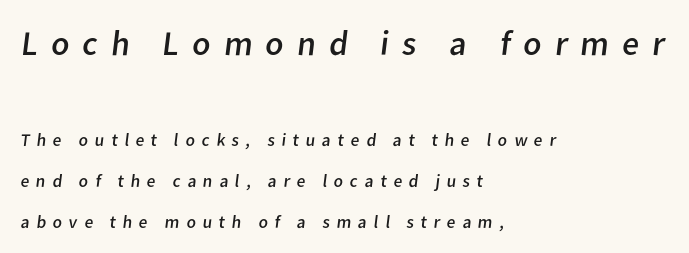
The typeface chosen for these lines omits serifs. Larger block? The one above; the one below is distinctly smaller. Compared with a centered layout, this one pins lines to the left instead. Think of a printed novel: that variable character pitch is what you see here. Leading is clearly above the norm, producing a sparse column. Words appear elongated and porous because spacing is wide.
